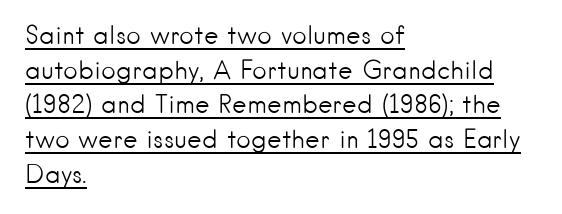
The image shows 25 px text type, upright; set left-aligned, normal line spacing (1.39x), normal letter spacing, underlined.
